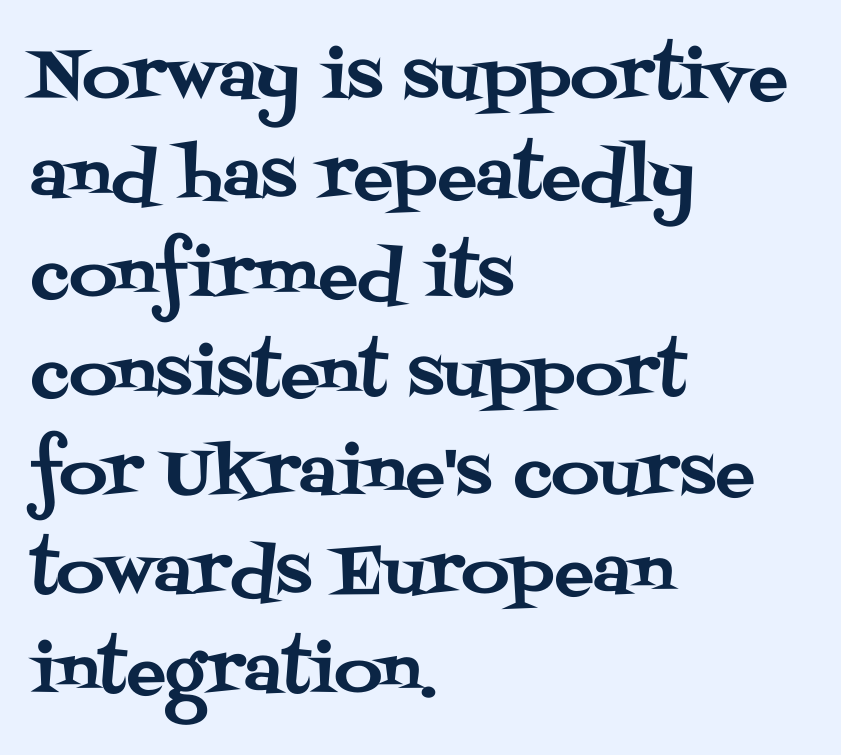
Unlike italic type, these characters show no tilt at all. This rendering features lettering with no underline. Each letter's strokes conclude with small projecting serifs. Between one letter and the next there's only the usual sliver of space.
